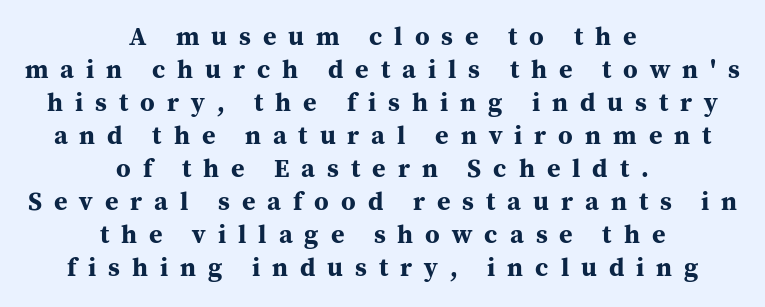
The text block is weighted toward neither margin, spreading evenly from the middle. The lines sit at an ordinary, default distance from one another. This sample uses expanded letter spacing, leaving extra air between glyphs. No word sits above an underline. Characters remain perfectly vertical along every line.
